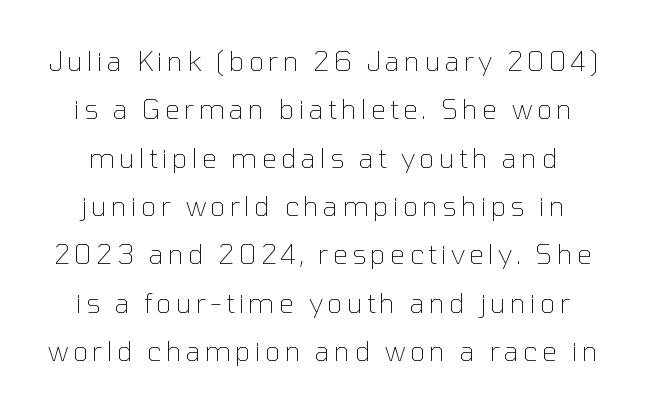
The image shows 27 px text type, upright; set line spacing 1.79x, not underlined.
